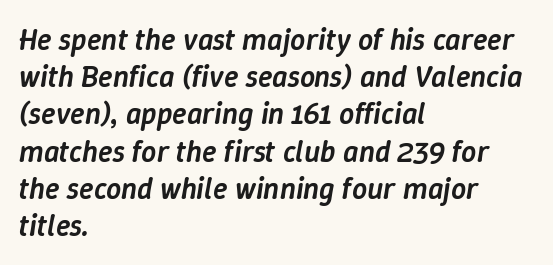
{"italic": "yes", "lean": "right", "slant_degrees": 9, "bold": "semi", "weight": "semibold", "width": "normal", "stroke_contrast": "low", "x_height": "medium", "monospaced": "no", "underline": "no", "align": "left", "line_spacing_ratio": 1.24, "letter_spacing": "normal", "letter_spacing_em": 0.0, "glyph_px": 30}
